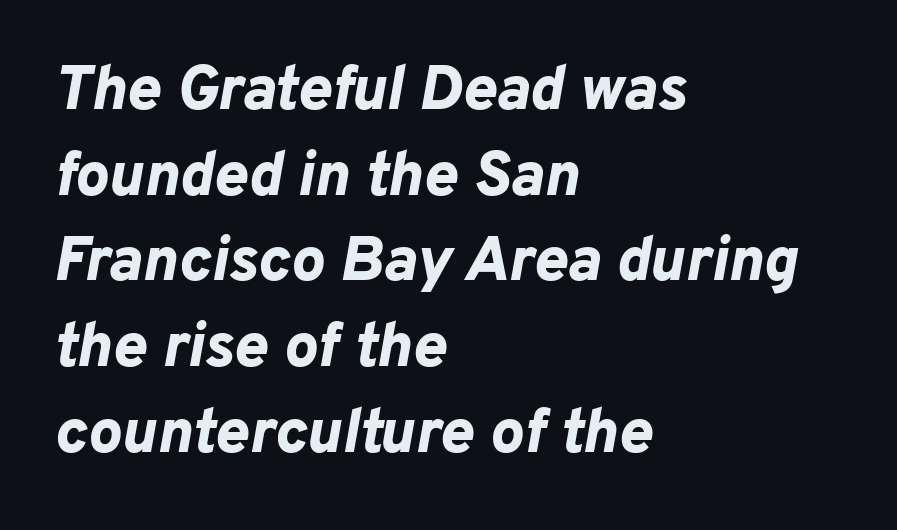
The image shows 63 px bold type, italic (leaning right); set left-aligned, normal line spacing (1.36x), normal letter spacing, not underlined; low stroke contrast and a medium x-height.
